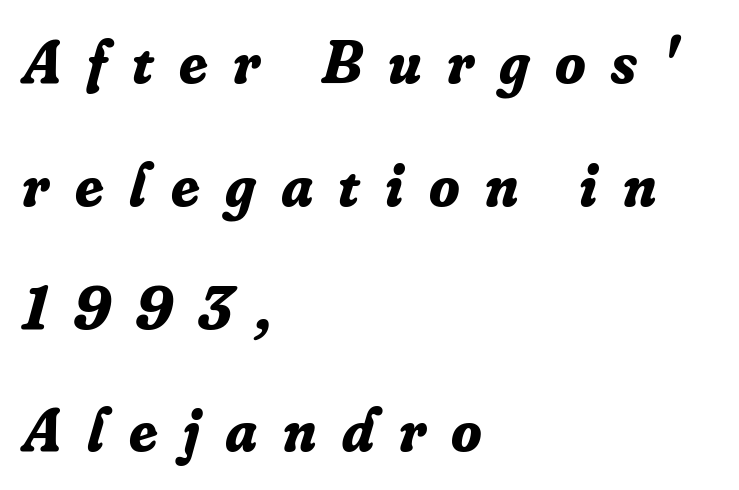
{"serif": "yes", "italic": "yes", "lean": "right", "slant_degrees": 16, "bold": "yes", "weight": "bold", "width": "normal", "stroke_contrast": "low", "x_height": "small", "monospaced": "no", "underline": "no", "align": "left", "line_spacing": "loose", "line_spacing_ratio": 1.98, "letter_spacing": "wide", "letter_spacing_em": 0.41, "glyph_px": 62}
